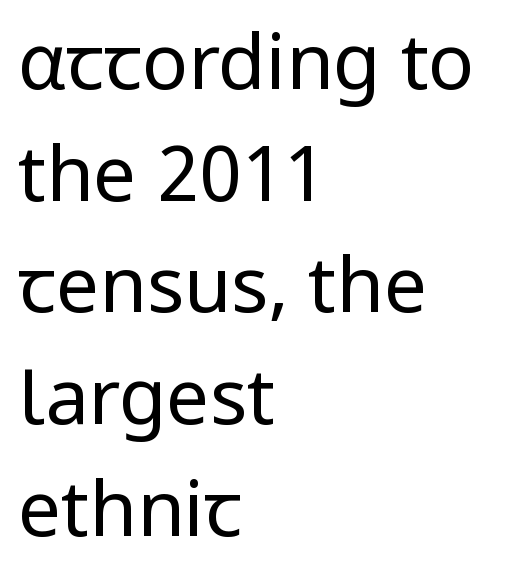
The image shows 77 px regular-weight sans-serif type, upright; set left-aligned, normal line spacing (1.45x), normal letter spacing, not underlined; low stroke contrast and a medium x-height.
